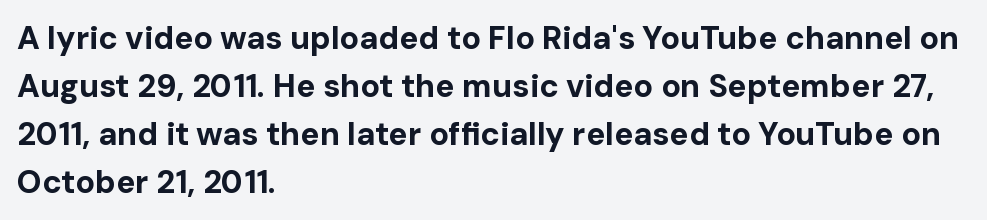
Q: Is the text bold? A: Yes.
Q: Is the text italic (slanted)? A: No, it is upright.
Q: Is the typeface a serif or a sans-serif typeface? A: Sans-serif.
Q: Is the text underlined? A: No.
Q: How is the paragraph aligned? A: Left-aligned.
Q: Is the spacing between letters normal or unusually wide? A: Normal.
Q: Is the spacing between lines tight, normal or loose? A: Normal.
Q: Width (condensed, normal, or wide)? A: Normal.
Q: Stroke contrast? A: Low.
Q: x-height? A: Medium.
Q: Monospaced? A: No.
